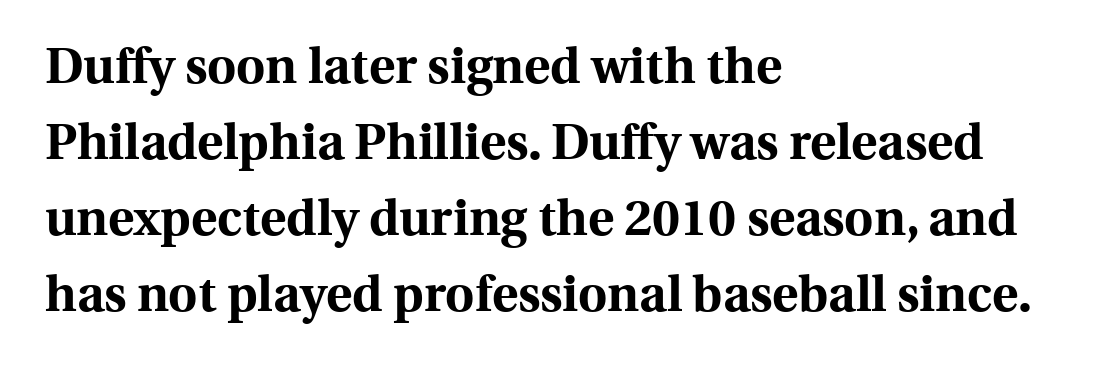
{"serif": "yes", "italic": "no", "bold": "yes", "weight": "bold", "width": "normal", "x_height": "medium", "monospaced": "no", "underline": "no", "align": "left", "line_spacing": "normal", "line_spacing_ratio": 1.52, "letter_spacing": "normal", "letter_spacing_em": 0.0, "glyph_px": 50}
